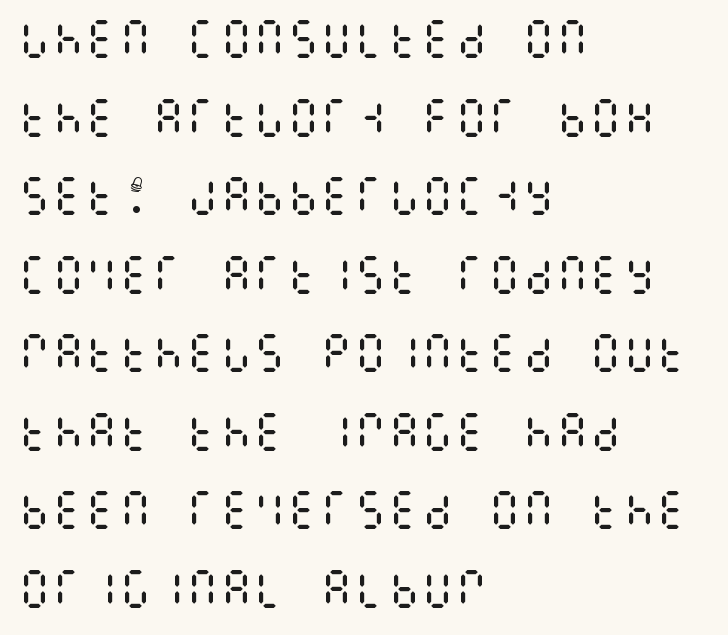
The image shows 42 px regular-weight, condensed type, upright; set left-aligned, line spacing 1.87x, normal letter spacing, not underlined; medium stroke contrast and a large x-height.
